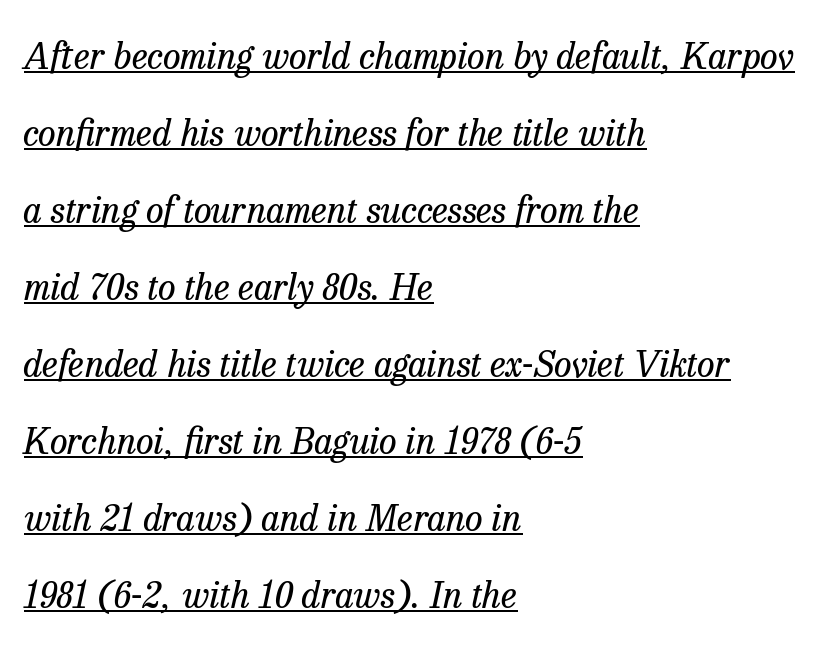
Honestly, the letter spacing is just normal — you wouldn't notice it. You can tell from the footed stems that serif type was used. The text carries the slant typical of an italic or oblique font. This sample trades compactness for vertical openness between lines. A typesetter would call this proportional, since set widths differ per character.
